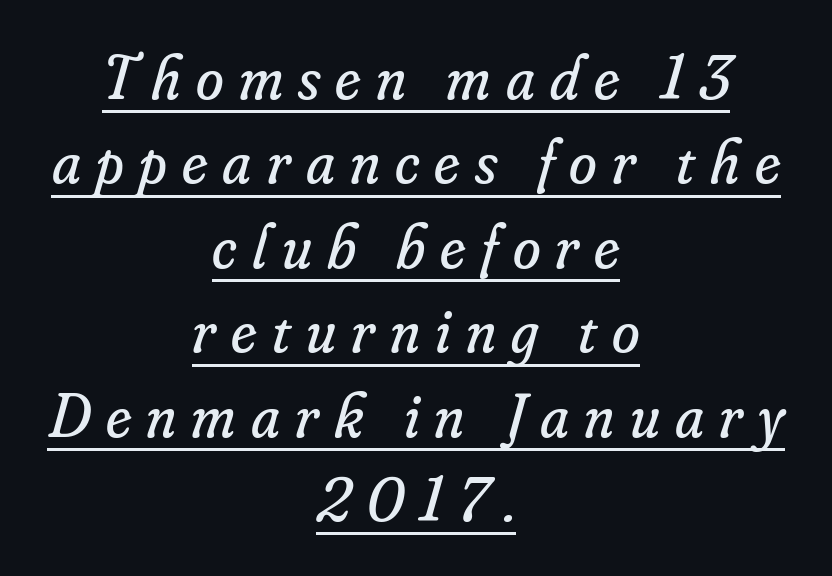
Compared with ordinary roman type, these characters are visibly tilted. The font family rendered here belongs to the serif group. Interline gaps are of average width in this sample. Both edges are ragged and mirror each other, which tells us the setting is centered. Letters have the restrained weight of plain body copy at most.
